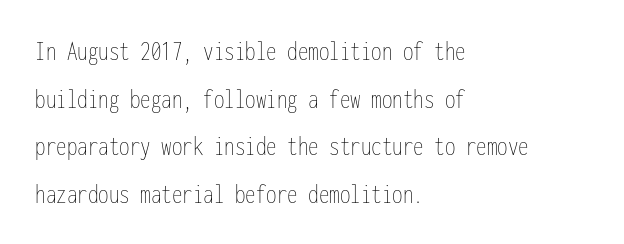
Q: Is the text bold? A: No.
Q: Is the text italic (slanted)? A: No, it is upright.
Q: Is the text underlined? A: No.
Q: How is the paragraph aligned? A: Left-aligned.
Q: Is the spacing between letters normal or unusually wide? A: Normal.
Q: Is the spacing between lines tight, normal or loose? A: Normal.
Q: Width (condensed, normal, or wide)? A: Condensed.
Q: Stroke contrast? A: Low.
Q: x-height? A: Medium.
Q: Monospaced? A: Yes.
